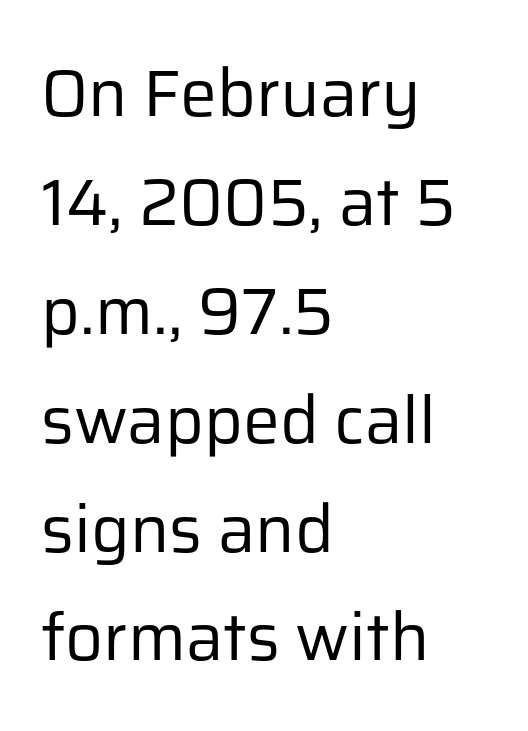
Q: Is the text bold? A: No.
Q: Is the text italic (slanted)? A: No, it is upright.
Q: Is the typeface a serif or a sans-serif typeface? A: Sans-serif.
Q: Is the text underlined? A: No.
Q: How is the paragraph aligned? A: Left-aligned.
Q: Is the spacing between letters normal or unusually wide? A: Normal.
Q: Is the spacing between lines tight, normal or loose? A: Normal.
Q: Width (condensed, normal, or wide)? A: Normal.
Q: Stroke contrast? A: Low.
Q: x-height? A: Medium.
Q: Monospaced? A: No.
